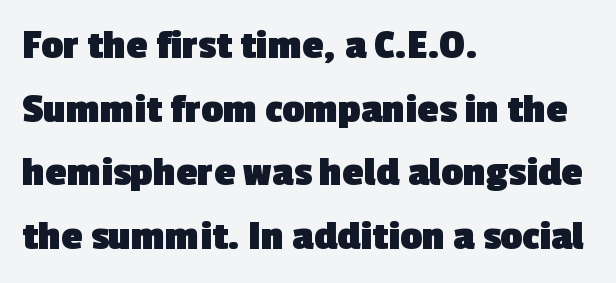
The face used here has the dense, thick strokes of a bold. If you measured baseline to baseline, you'd find a middling distance. Honestly, the letter spacing is just normal — you wouldn't notice it. Letters rest on an invisible, unmarked baseline.
